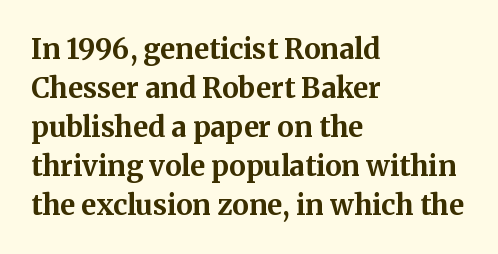
Between one letter and the next there's only the usual sliver of space. Heft: maximum for text — a bold. A clean baseline with only descenders dipping below it. If you drew a line through each stem, it would be perfectly vertical. Each line starts at the same left margin while the right side varies.
